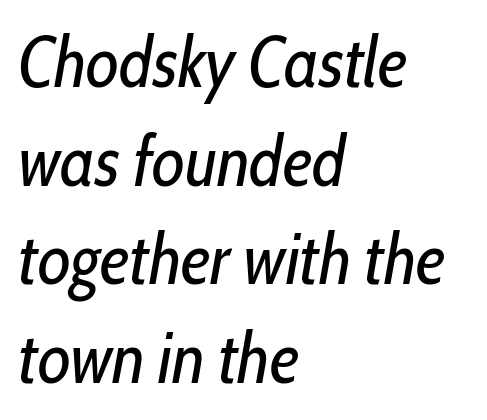
The image shows 71 px regular-weight, condensed type, italic (leaning right); set left-aligned, normal line spacing (1.39x), normal letter spacing, not underlined; low stroke contrast and a medium x-height.
